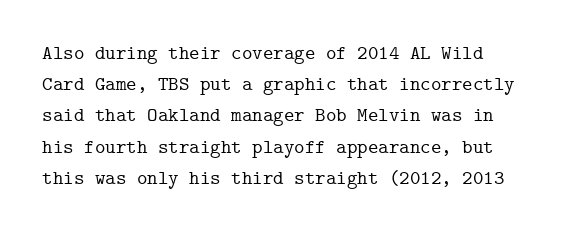
The image shows 20 px text type, upright; set normal line spacing (1.56x), normal letter spacing, not underlined.
